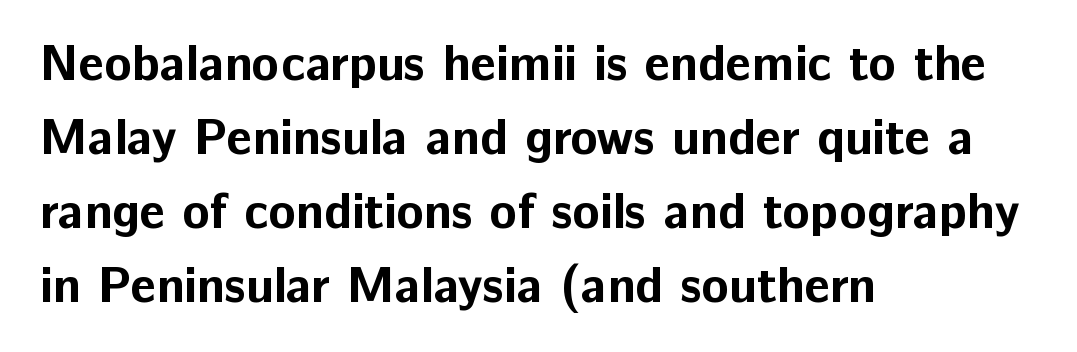
The image shows 50 px bold sans-serif type, upright; set left-aligned, normal line spacing (1.48x), normal letter spacing, not underlined; low stroke contrast and a medium x-height.
